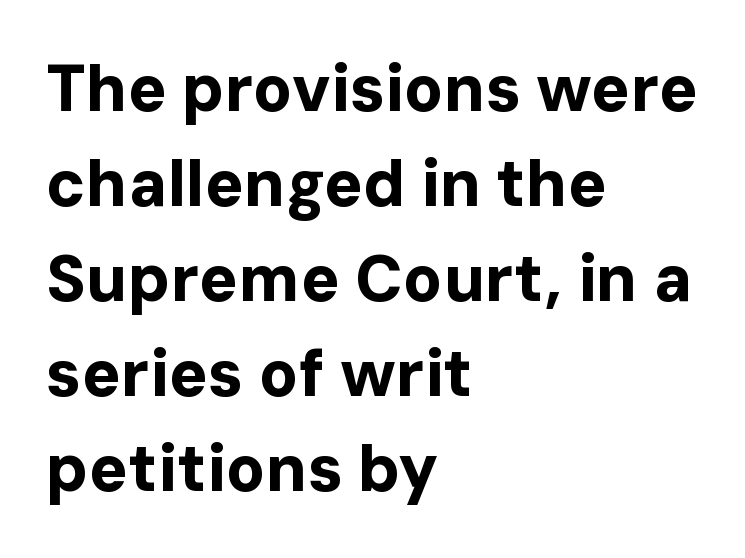
Q: Is the text bold? A: Yes.
Q: Is the text italic (slanted)? A: No, it is upright.
Q: Is the typeface a serif or a sans-serif typeface? A: Sans-serif.
Q: Is the text underlined? A: No.
Q: How is the paragraph aligned? A: Left-aligned.
Q: Is the spacing between letters normal or unusually wide? A: Normal.
Q: Is the spacing between lines tight, normal or loose? A: Normal.
Q: Width (condensed, normal, or wide)? A: Normal.
Q: Stroke contrast? A: Low.
Q: x-height? A: Medium.
Q: Monospaced? A: No.
